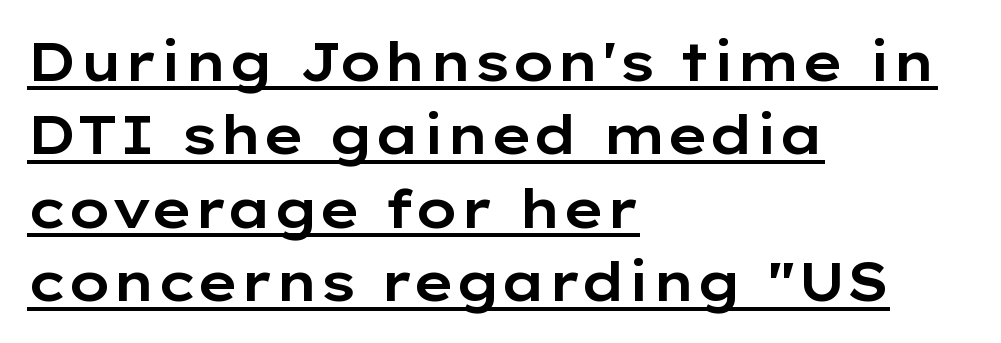
Here the designer chose a conventional face with non-uniform glyph widths. Does the type have serifs? No, each stem ends abruptly. Vertically, the passage feels balanced, rows spaced as you'd expect. It's the straight-up-and-down kind of type. The paragraph has a hard left edge and a soft right edge. The glyphs are accompanied by a horizontal stroke just below them.
